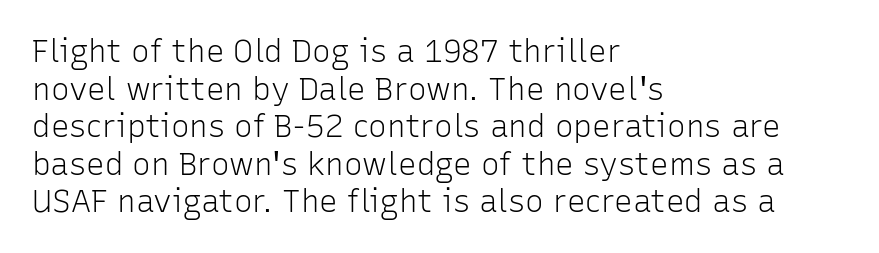
Character widths vary here, with narrow letters taking less room than wide ones. Grotesque or geometric, the face here clearly has no serifs. The strokes carry an ordinary text weight at most. Layout note: lines flush left. The glyphs are unaccompanied by any horizontal stroke below them.
